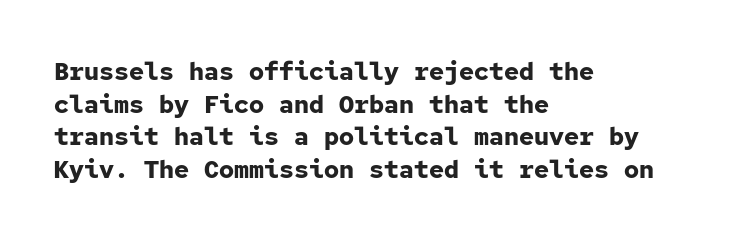
{"italic": "no", "bold": "yes", "underline": "no", "align": "left", "line_spacing": "normal", "line_spacing_ratio": 1.31, "letter_spacing": "normal", "letter_spacing_em": 0.0, "glyph_px": 25}
